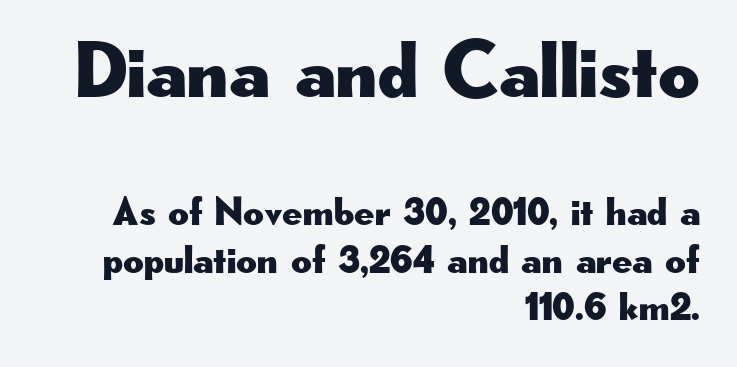
Q: Is the text italic (slanted)? A: No, it is upright.
Q: Is the typeface a serif or a sans-serif typeface? A: Sans-serif.
Q: Is the text underlined? A: No.
Q: How is the paragraph aligned? A: Right-aligned.
Q: Is the spacing between letters normal or unusually wide? A: Normal.
Q: Which block of text is set in a larger size, the first (top) or the second (bottom)? A: The first (top) one.
Q: Width (condensed, normal, or wide)? A: Wide.
Q: Stroke contrast? A: Low.
Q: x-height? A: Small.
Q: Monospaced? A: No.
